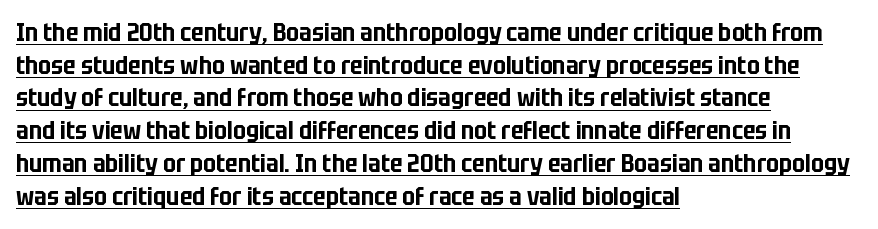
Q: Is the text italic (slanted)? A: No, it is upright.
Q: Is the text underlined? A: Yes.
Q: How is the paragraph aligned? A: Left-aligned.
Q: Is the spacing between letters normal or unusually wide? A: Normal.
Q: Is the spacing between lines tight, normal or loose? A: Normal.
